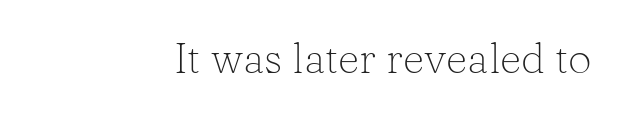
The image shows 42 px light serif type, upright; set right-aligned, normal letter spacing, not underlined; low stroke contrast and a medium x-height.
